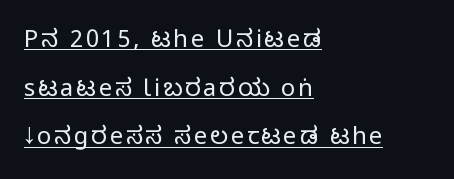
Q: Is the text bold? A: No.
Q: Is the text italic (slanted)? A: No, it is upright.
Q: Is the text underlined? A: Yes.
Q: How is the paragraph aligned? A: Left-aligned.
Q: Is the spacing between lines tight, normal or loose? A: Loose.
